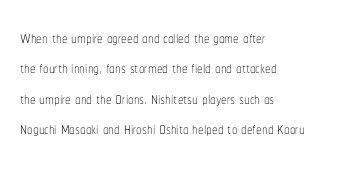
{"italic": "no", "bold": "no", "underline": "no", "align": "left", "line_spacing": "normal", "line_spacing_ratio": 1.38, "letter_spacing": "normal", "letter_spacing_em": 0.0, "glyph_px": 22}
